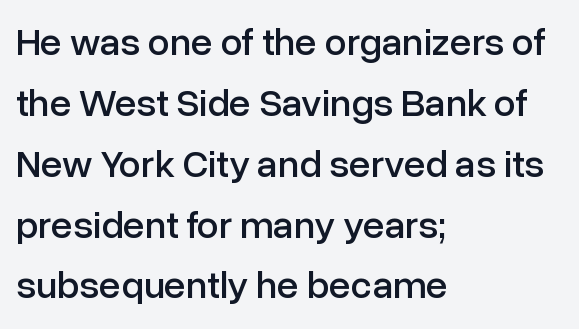
Are there feet on the stems? There aren't — it's a sans. The face used here is proportionally spaced, like ordinary book or web type. The tracking reads as untouched default to a designer's eye. A typesetter would mark this as roman, not italic.
